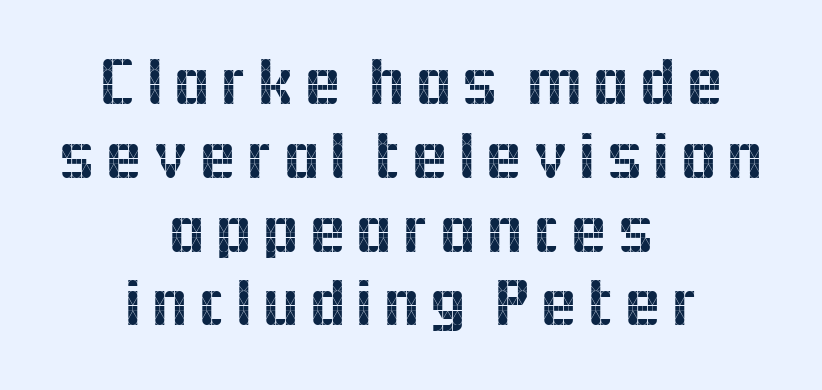
This sample has the flowing, uneven cadence of proportional lettering. Typographically, this falls in the sans-serif category. Unlike italic type, these characters show no tilt at all. Beneath every word, the page is bare. The rag falls on both sides of this text block equally. The passage shown stacks its lines with hardly any gap.
